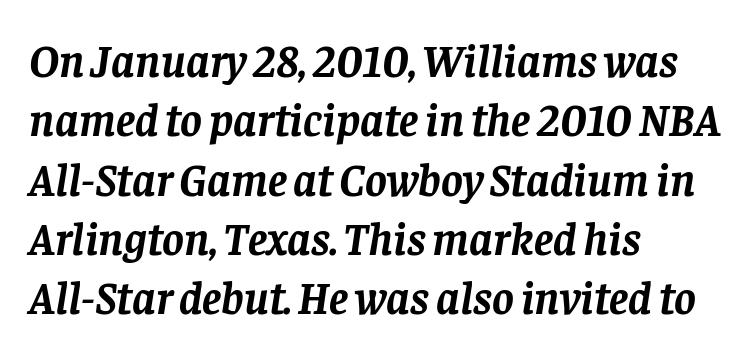
{"serif": "yes", "italic": "yes", "lean": "right", "slant_degrees": 8, "bold": "yes", "weight": "semibold", "width": "normal", "stroke_contrast": "low", "x_height": "large", "monospaced": "no", "underline": "no", "align": "left", "line_spacing": "normal", "line_spacing_ratio": 1.29, "letter_spacing": "normal", "letter_spacing_em": 0.0, "glyph_px": 46}
